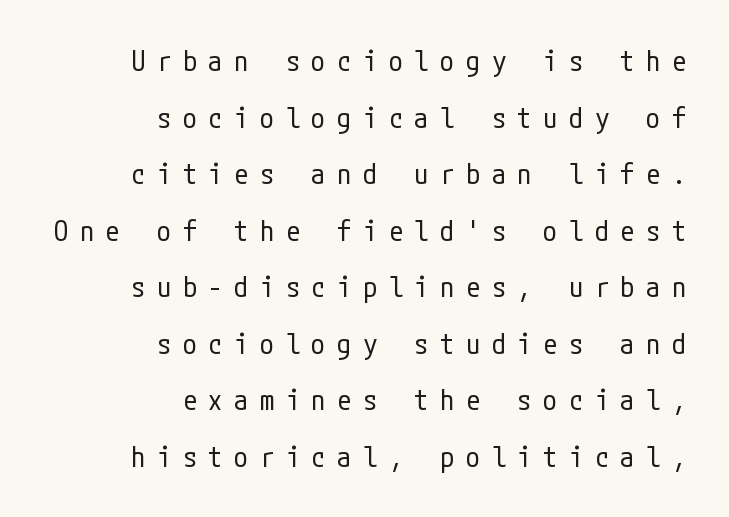
Posture: straight, roman, zero tilt. The letters carry no serifs — their stems end cleanly without finishing strokes. Short and long lines alike share a common ending point at right. Quick note: underline off.
